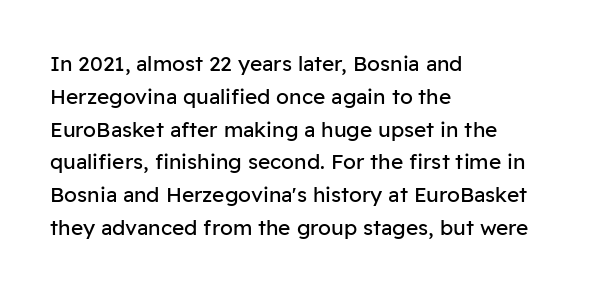
The image shows 21 px text type, upright; set left-aligned, normal line spacing (1.56x), normal letter spacing, not underlined.
